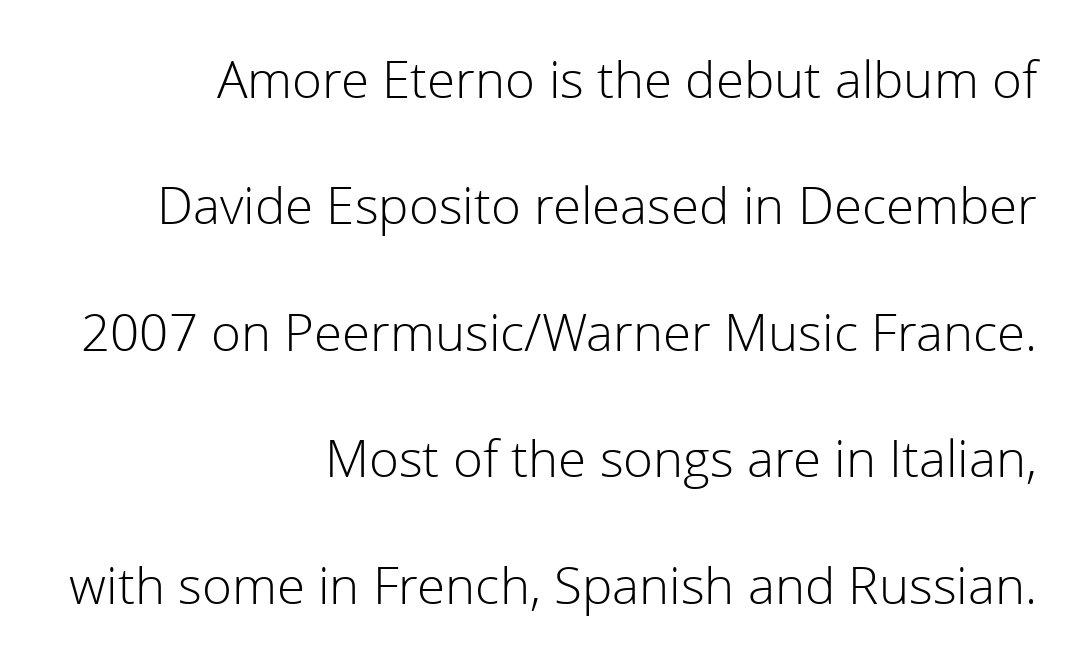
The designer dialed line spacing up above the default. The passage shown is not bold in any degree. Do the letters lean? They stand straight. The letters sit at their default tracking, neither squeezed nor spread.
